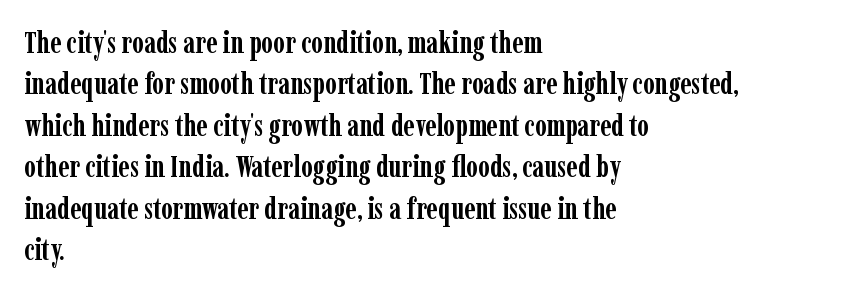
{"serif": "yes", "italic": "no", "bold": "yes", "weight": "semibold", "width": "condensed", "stroke_contrast": "low", "x_height": "medium", "monospaced": "no", "underline": "no", "align": "left", "line_spacing": "normal", "line_spacing_ratio": 1.38, "letter_spacing": "normal", "letter_spacing_em": 0.0, "glyph_px": 30}
